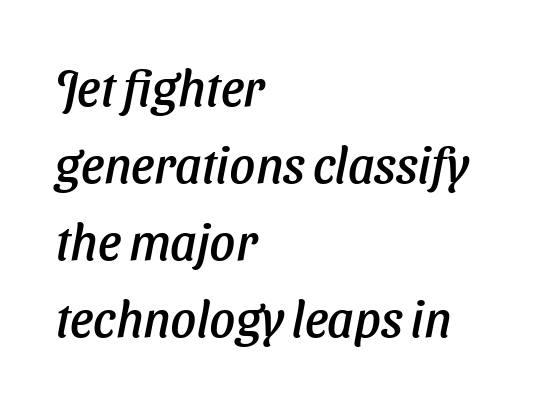
{"italic": "yes", "lean": "right", "slant_degrees": 11, "width": "normal", "stroke_contrast": "low", "x_height": "medium", "monospaced": "no", "underline": "no", "align": "left", "line_spacing": "normal", "line_spacing_ratio": 1.54, "letter_spacing": "normal", "letter_spacing_em": 0.0, "glyph_px": 50}
